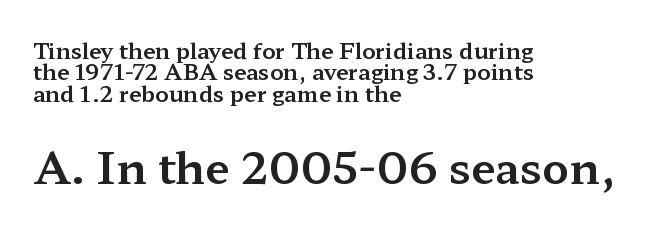
Q: Is the text italic (slanted)? A: No, it is upright.
Q: Is the typeface a serif or a sans-serif typeface? A: Serif.
Q: Is the text underlined? A: No.
Q: How is the paragraph aligned? A: Left-aligned.
Q: Is the spacing between letters normal or unusually wide? A: Normal.
Q: Is the spacing between lines tight, normal or loose? A: Tight.
Q: Which block of text is set in a larger size, the first (top) or the second (bottom)? A: The second (bottom) one.
Q: Width (condensed, normal, or wide)? A: Wide.
Q: Stroke contrast? A: Medium.
Q: x-height? A: Medium.
Q: Monospaced? A: No.
